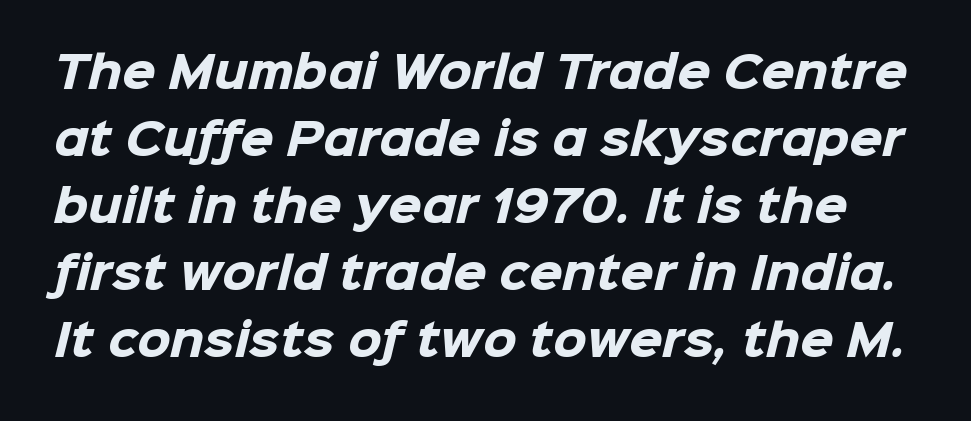
{"serif": "no", "bold": "yes", "weight": "heavy", "width": "normal", "stroke_contrast": "low", "x_height": "medium", "monospaced": "no", "underline": "no", "line_spacing": "normal", "line_spacing_ratio": 1.56, "letter_spacing": "normal", "letter_spacing_em": 0.0, "glyph_px": 43}
